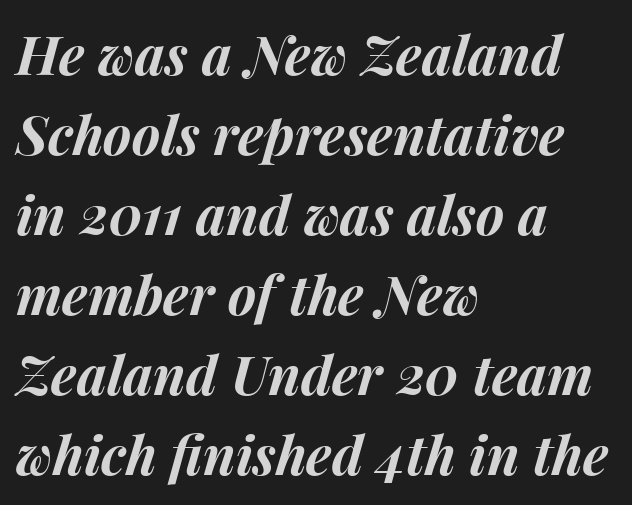
{"italic": "yes", "lean": "right", "slant_degrees": 15, "bold": "yes", "weight": "bold", "width": "normal", "stroke_contrast": "medium", "x_height": "medium", "monospaced": "no", "underline": "no", "align": "left", "line_spacing": "normal", "line_spacing_ratio": 1.48, "letter_spacing": "normal", "letter_spacing_em": 0.0, "glyph_px": 54}
